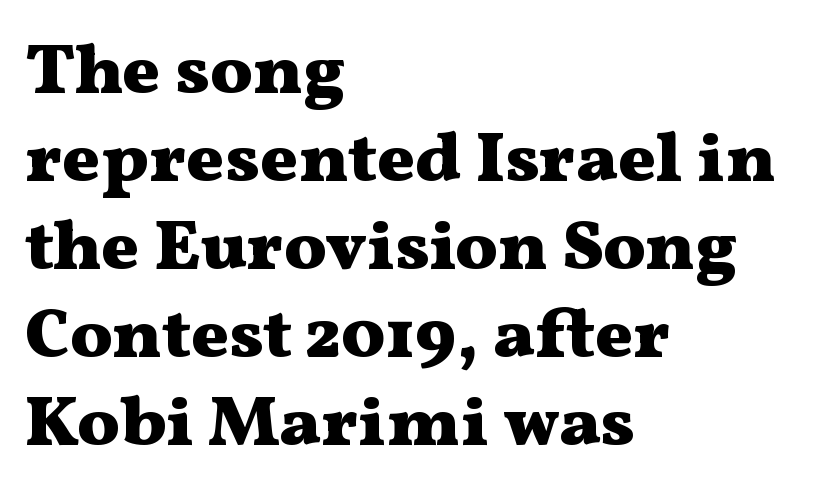
Proportional: the letters do not fall into vertical columns. The rendering shows small feet on the letterforms — a serif design. Caption: standard tracking, unaltered. The letters stand upright; this is a roman face.
